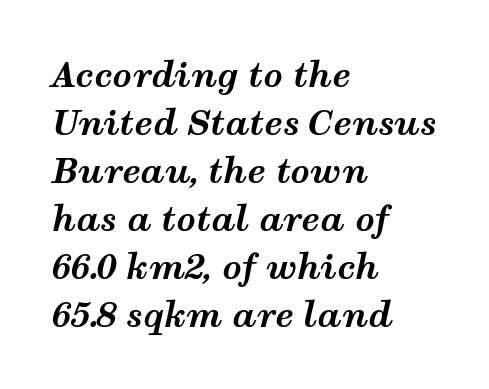
Q: Is the text bold? A: Yes.
Q: Is the text italic (slanted)? A: Yes, it leans right by about 12 degrees.
Q: Is the text underlined? A: No.
Q: How is the paragraph aligned? A: Left-aligned.
Q: Is the spacing between letters normal or unusually wide? A: Normal.
Q: Is the spacing between lines tight, normal or loose? A: Normal.
Q: Width (condensed, normal, or wide)? A: Wide.
Q: Stroke contrast? A: Medium.
Q: x-height? A: Medium.
Q: Monospaced? A: No.
